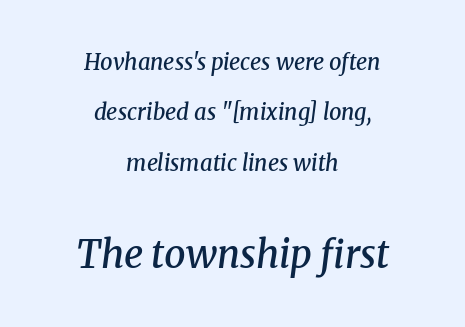
Q: Is the text bold? A: Semi-bold.
Q: Is the text italic (slanted)? A: Yes, it leans right by about 8 degrees.
Q: Is the typeface a serif or a sans-serif typeface? A: Serif.
Q: Is the text underlined? A: No.
Q: How is the paragraph aligned? A: Centered.
Q: Is the spacing between letters normal or unusually wide? A: Normal.
Q: Is the spacing between lines tight, normal or loose? A: Loose.
Q: Which block of text is set in a larger size, the first (top) or the second (bottom)? A: The second (bottom) one.
Q: Width (condensed, normal, or wide)? A: Normal.
Q: Stroke contrast? A: Medium.
Q: x-height? A: Medium.
Q: Monospaced? A: No.
